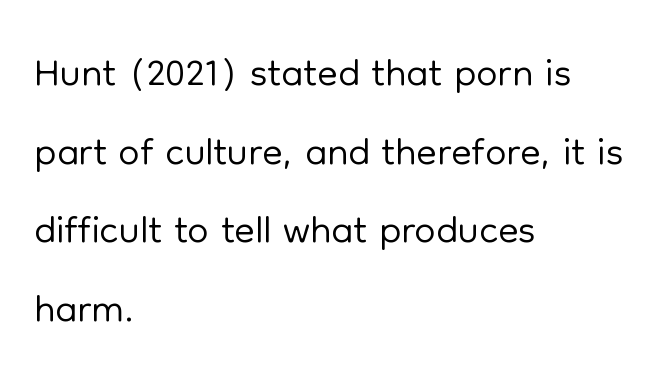
{"serif": "no", "italic": "no", "bold": "no", "weight": "light", "width": "normal", "stroke_contrast": "low", "x_height": "medium", "monospaced": "no", "underline": "no", "align": "left", "line_spacing": "normal", "line_spacing_ratio": 1.31, "letter_spacing": "normal", "letter_spacing_em": 0.0, "glyph_px": 60}
